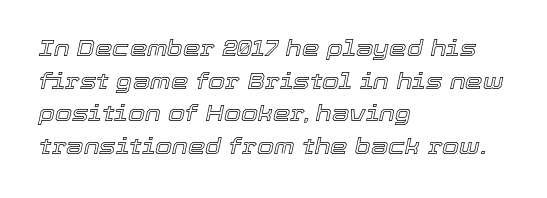
The image shows 22 px text type, italic (leaning right); set left-aligned, normal line spacing (1.48x), normal letter spacing, not underlined.
